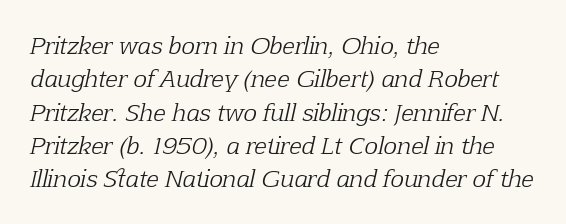
{"italic": "yes", "lean": "right", "slant_degrees": 12, "bold": "no", "underline": "no", "align": "left", "line_spacing": "normal", "line_spacing_ratio": 1.45, "letter_spacing": "normal", "letter_spacing_em": 0.0, "glyph_px": 23}
